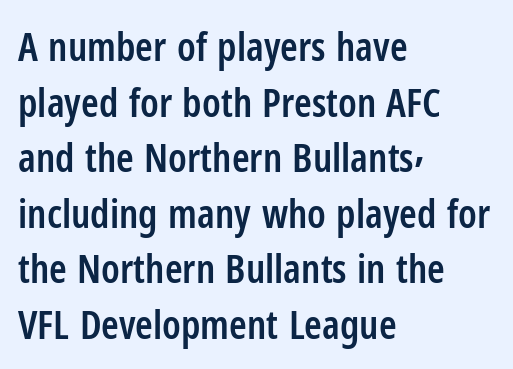
Short and long lines alike share a common starting point at left. No extra tracking has been applied to these lines. The passage shown is typed in a proportional face where columns would drift. Vertically, the passage feels balanced, rows spaced as you'd expect.
